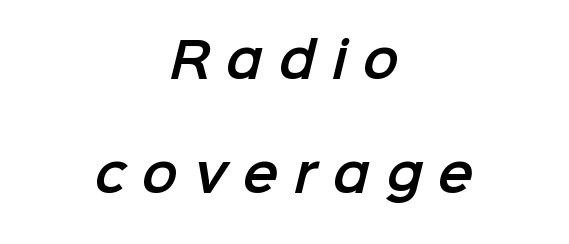
The image shows 48 px sans-serif type; set centered, loose line spacing (2.38x), unusually wide letter spacing (+0.33 em), not underlined; low stroke contrast and a medium x-height.
